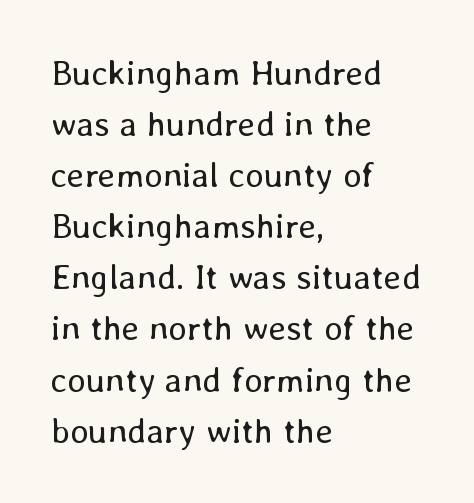
One-word summary of the alignment: left. One glance says typical: line gaps are just what's usual. Upright lettering throughout. Is the letter spacing exaggerated? No — it looks like the ordinary default.
